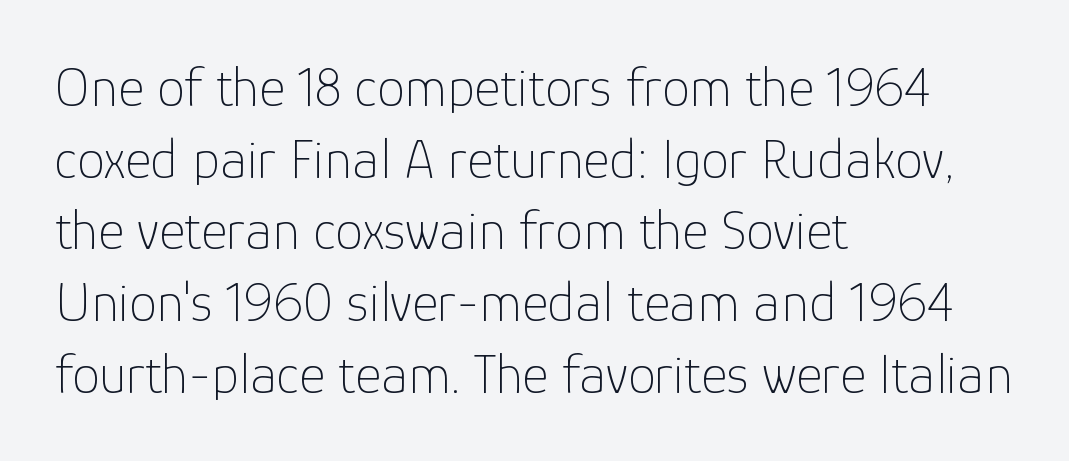
The image shows 56 px thin sans-serif type, upright; set left-aligned, normal line spacing (1.28x), normal letter spacing, not underlined; low stroke contrast and a medium x-height.
